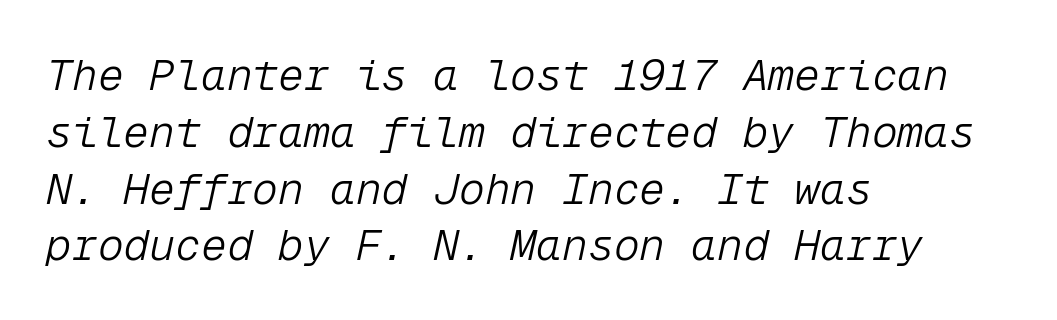
Q: Is the text bold? A: No.
Q: Is the text italic (slanted)? A: Yes, it leans right by about 12 degrees.
Q: Is the text underlined? A: No.
Q: How is the paragraph aligned? A: Left-aligned.
Q: Is the spacing between letters normal or unusually wide? A: Normal.
Q: Is the spacing between lines tight, normal or loose? A: Normal.
Q: Width (condensed, normal, or wide)? A: Normal.
Q: Stroke contrast? A: Low.
Q: x-height? A: Medium.
Q: Monospaced? A: Yes.
